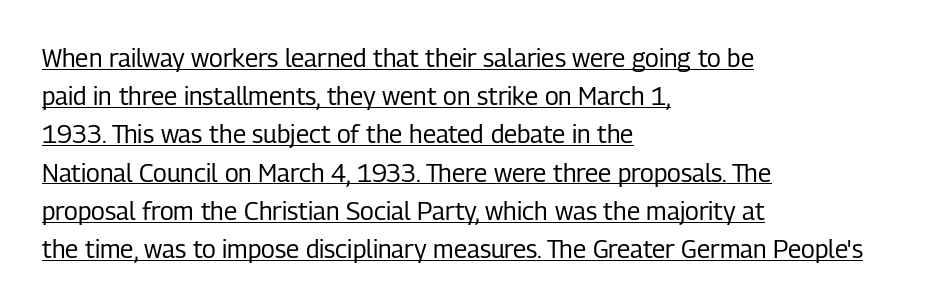
Q: Is the text bold? A: No.
Q: Is the text italic (slanted)? A: No, it is upright.
Q: Is the text underlined? A: Yes.
Q: How is the paragraph aligned? A: Left-aligned.
Q: Is the spacing between letters normal or unusually wide? A: Normal.
Q: Is the spacing between lines tight, normal or loose? A: Normal.
